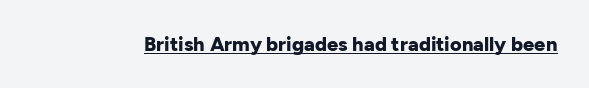
Weight: bold. Is the letter spacing exaggerated? No — it looks like the ordinary default. In designer terms, the underline attribute is active on this setting. A roman cut, with each character standing at attention.
